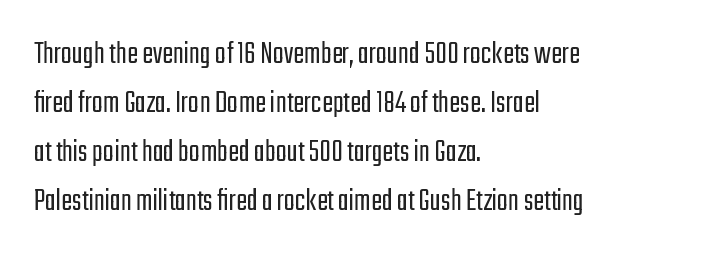
Q: Is the text bold? A: No.
Q: Is the text italic (slanted)? A: No, it is upright.
Q: Is the typeface a serif or a sans-serif typeface? A: Sans-serif.
Q: Is the text underlined? A: No.
Q: How is the paragraph aligned? A: Left-aligned.
Q: Is the spacing between letters normal or unusually wide? A: Normal.
Q: Is the spacing between lines tight, normal or loose? A: Normal.
Q: Width (condensed, normal, or wide)? A: Condensed.
Q: Stroke contrast? A: Low.
Q: x-height? A: Medium.
Q: Monospaced? A: No.
